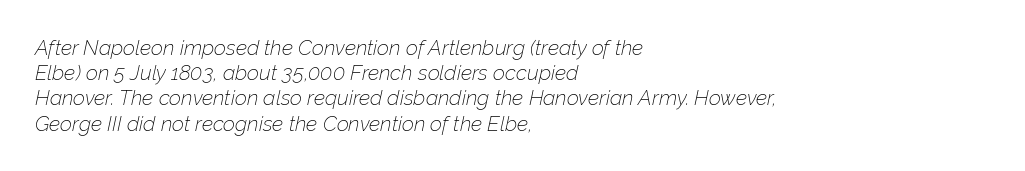
Q: Is the text bold? A: No.
Q: Is the text italic (slanted)? A: Yes, it leans right by about 12 degrees.
Q: Is the text underlined? A: No.
Q: How is the paragraph aligned? A: Left-aligned.
Q: Is the spacing between letters normal or unusually wide? A: Normal.
